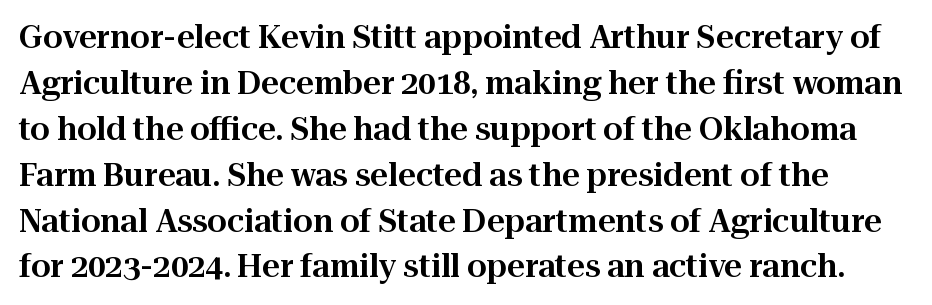
Q: Is the text italic (slanted)? A: No, it is upright.
Q: Is the typeface a serif or a sans-serif typeface? A: Serif.
Q: Is the text underlined? A: No.
Q: Is the spacing between letters normal or unusually wide? A: Normal.
Q: Is the spacing between lines tight, normal or loose? A: Normal.
Q: Width (condensed, normal, or wide)? A: Normal.
Q: Stroke contrast? A: High.
Q: x-height? A: Medium.
Q: Monospaced? A: No.
